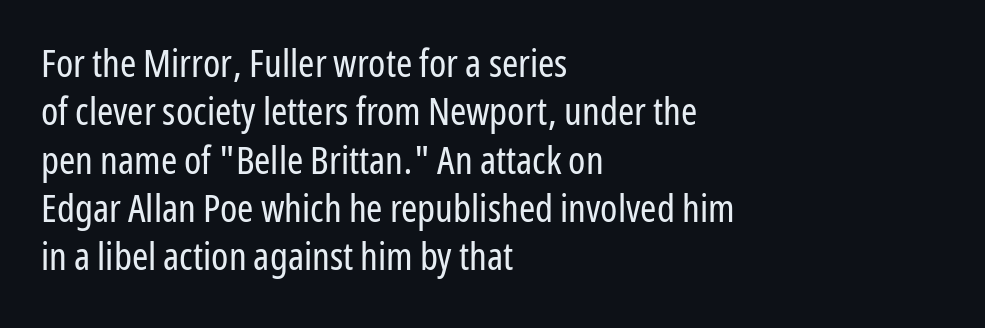
The image shows 39 px regular-weight, condensed sans-serif type, upright; set left-aligned, line spacing 1.24x, normal letter spacing, not underlined; low stroke contrast and a medium x-height.
